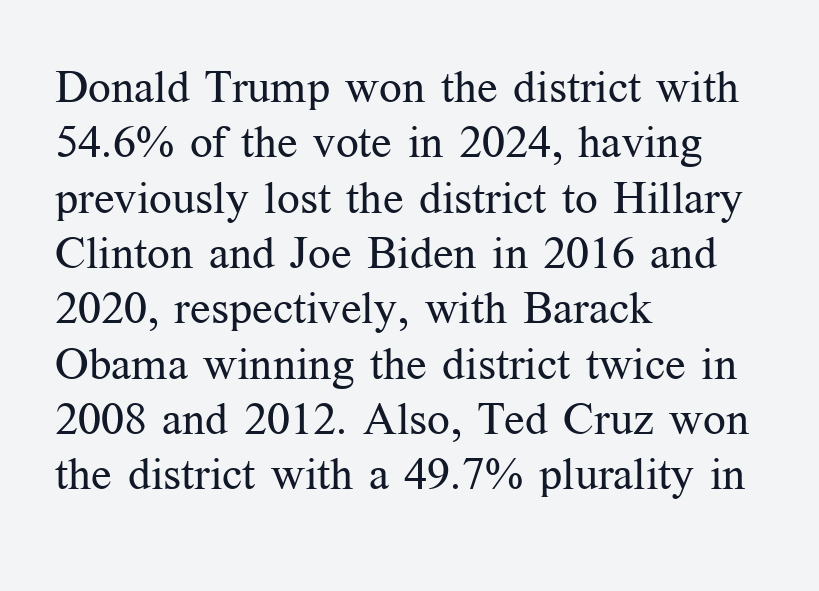
The image shows 45 px regular-weight serif type, upright; set left-aligned, line spacing 1.23x, normal letter spacing, not underlined; medium stroke contrast and a medium x-height.
